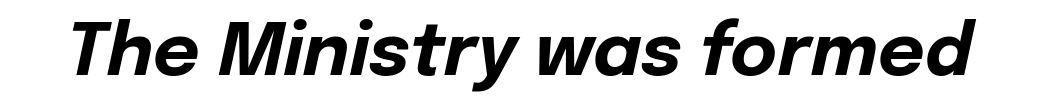
Varying glyph widths throughout — classic text-font behaviour. An italicized treatment has been applied to the whole sample. In terms of weight, the rendering is a true, heavy bold. Descenders hang freely into open space. Spacing between characters is what you'd get straight out of the box.
